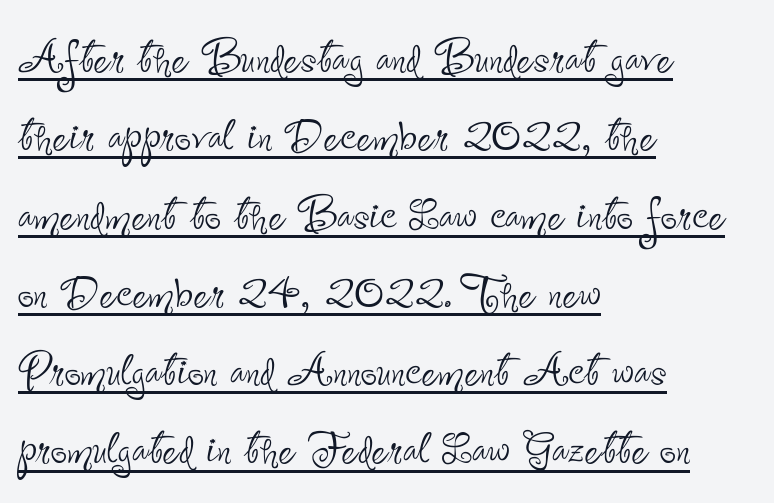
Q: Is the text bold? A: No.
Q: Is the text italic (slanted)? A: Yes.
Q: Is the typeface a serif or a sans-serif typeface? A: Sans-serif.
Q: Is the text underlined? A: Yes.
Q: How is the paragraph aligned? A: Left-aligned.
Q: Is the spacing between letters normal or unusually wide? A: Normal.
Q: Is the spacing between lines tight, normal or loose? A: Normal.
Q: Width (condensed, normal, or wide)? A: Condensed.
Q: Stroke contrast? A: Low.
Q: x-height? A: Small.
Q: Monospaced? A: No.
